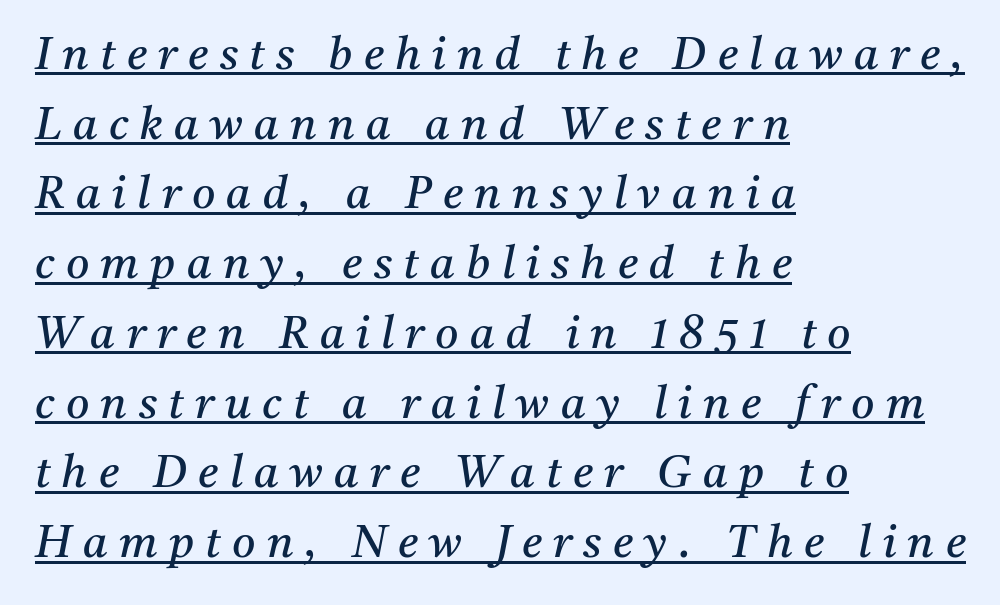
{"serif": "yes", "italic": "yes", "lean": "right", "slant_degrees": 11, "bold": "no", "weight": "regular", "width": "normal", "stroke_contrast": "medium", "x_height": "medium", "monospaced": "no", "underline": "yes", "align": "left", "line_spacing": "normal", "line_spacing_ratio": 1.55, "letter_spacing": "wide", "letter_spacing_em": 0.25, "glyph_px": 45}
